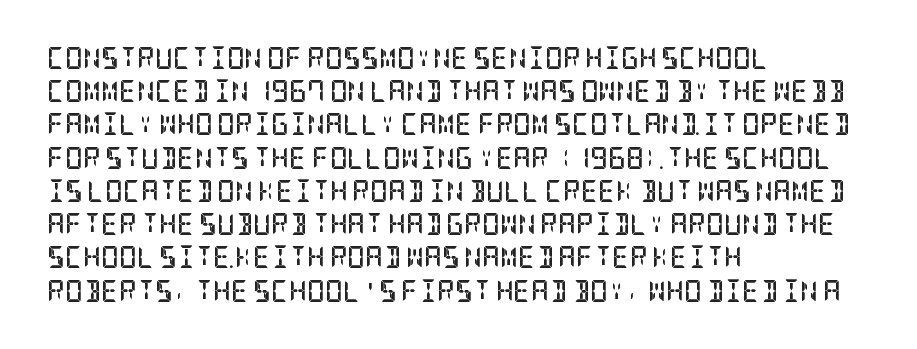
Leading matches the norm, producing a regular column. The area under the type is left untouched. Does extra space separate the letters? No, they use regular spacing. These lines were composed using upright roman letters.
